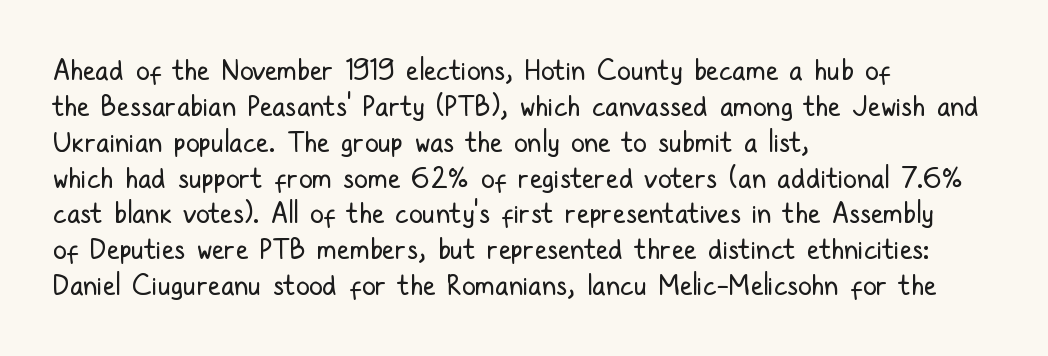
Upright lettering throughout. The face used here is proportionally spaced, like ordinary book or web type. If you drew a ruler down the left edge, every line would touch it. No feet cap the strokes, marking this as sans-serif type. The face looks like a standard text weight, possibly lighter. Normally led — the rows are evenly, conventionally spaced.
